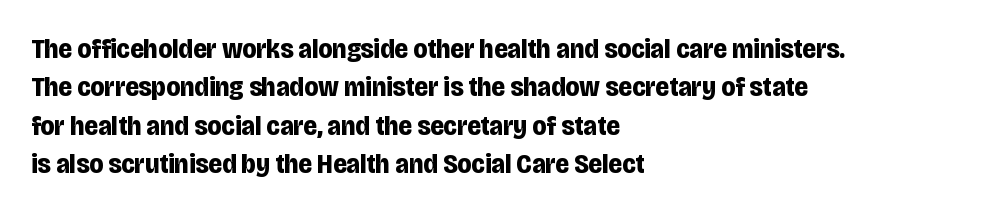
The image shows 28 px bold, condensed sans-serif type, upright; set left-aligned, normal line spacing (1.37x), normal letter spacing, not underlined; low stroke contrast and a large x-height.
